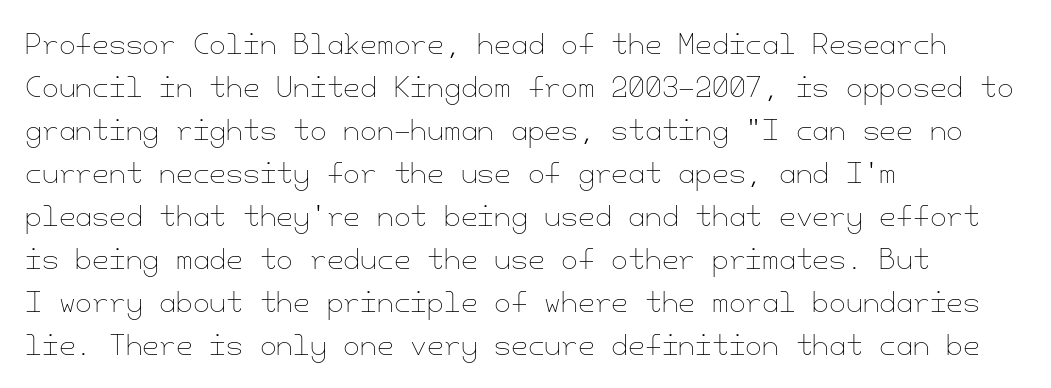
The image shows 27 px text type, upright; set left-aligned, normal line spacing (1.59x), normal letter spacing, not underlined.
